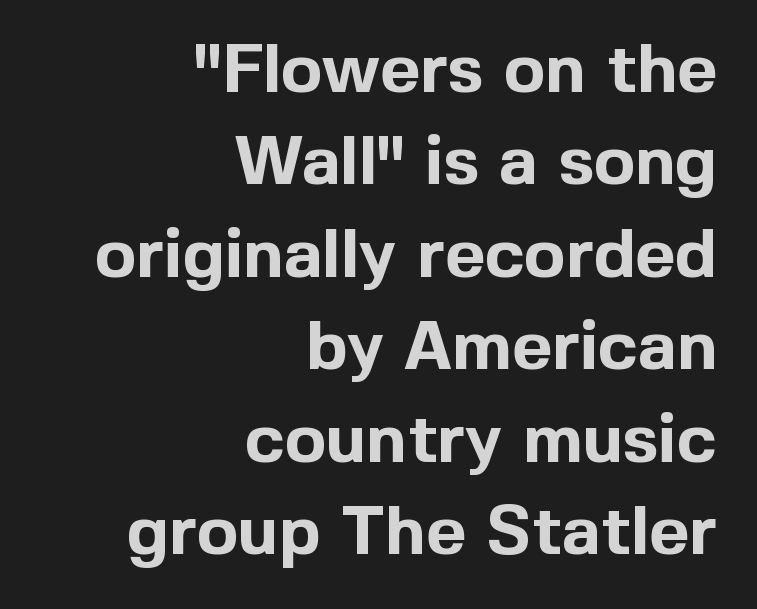
The image shows 69 px bold sans-serif type, upright; set right-aligned, normal line spacing (1.34x), normal letter spacing, not underlined; a medium x-height.
